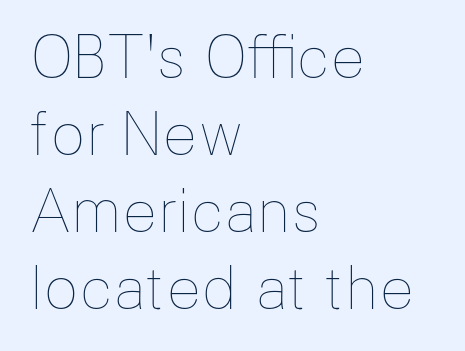
Q: Is the text bold? A: No.
Q: Is the text italic (slanted)? A: No, it is upright.
Q: Is the text underlined? A: No.
Q: How is the paragraph aligned? A: Left-aligned.
Q: Is the spacing between letters normal or unusually wide? A: Normal.
Q: Is the spacing between lines tight, normal or loose? A: Normal.
Q: Width (condensed, normal, or wide)? A: Normal.
Q: Stroke contrast? A: Low.
Q: x-height? A: Medium.
Q: Monospaced? A: No.
